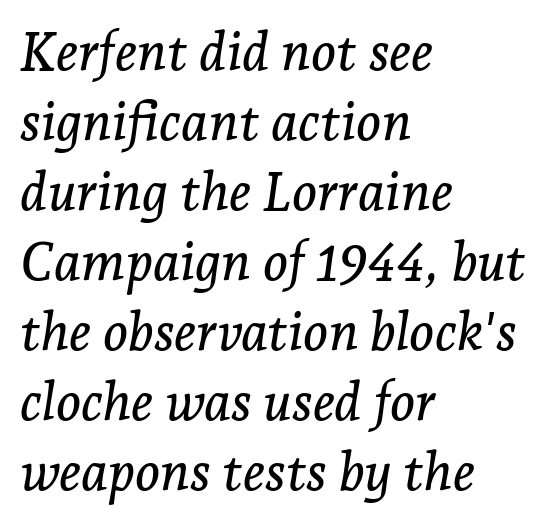
The image shows 53 px serif type, italic (leaning right); set left-aligned, normal line spacing (1.32x), normal letter spacing, not underlined; low stroke contrast and a medium x-height.
